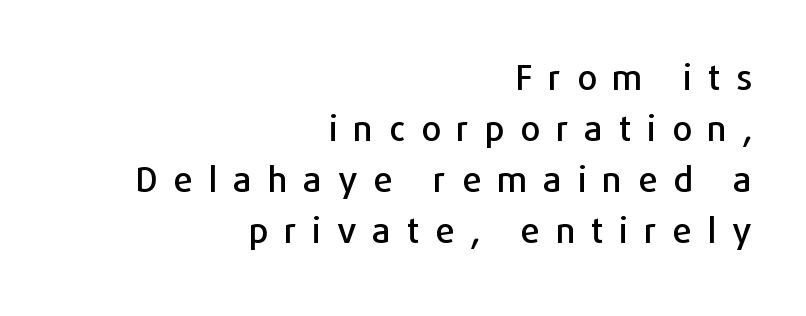
Q: Is the text italic (slanted)? A: No, it is upright.
Q: Is the typeface a serif or a sans-serif typeface? A: Sans-serif.
Q: Is the text underlined? A: No.
Q: How is the paragraph aligned? A: Right-aligned.
Q: Is the spacing between letters normal or unusually wide? A: Unusually wide.
Q: Is the spacing between lines tight, normal or loose? A: Normal.
Q: Width (condensed, normal, or wide)? A: Normal.
Q: Stroke contrast? A: Low.
Q: x-height? A: Medium.
Q: Monospaced? A: No.
